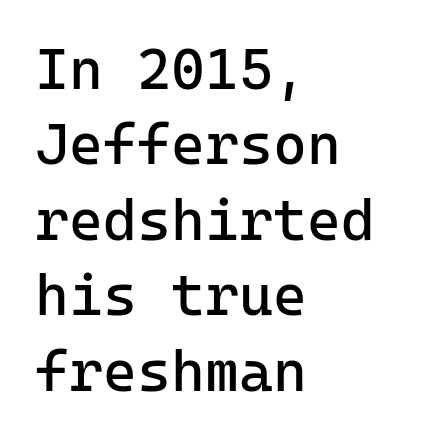
The image shows 58 px regular-weight sans-serif type, upright; set left-aligned, normal line spacing (1.3x), normal letter spacing, not underlined; low stroke contrast and a medium x-height.
